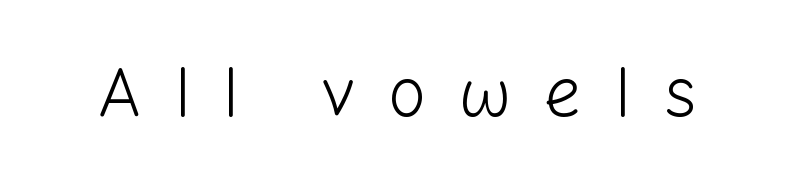
{"serif": "no", "italic": "no", "bold": "no", "weight": "light", "width": "normal", "stroke_contrast": "low", "x_height": "medium", "monospaced": "no", "underline": "no", "letter_spacing": "wide", "letter_spacing_em": 0.46, "glyph_px": 69}
